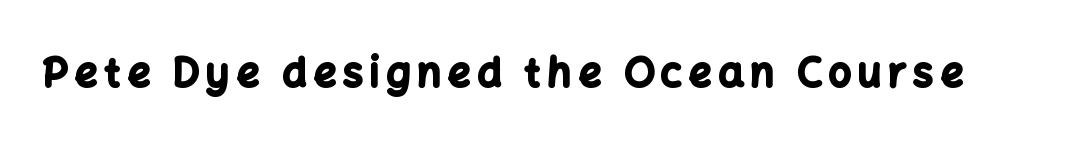
{"serif": "no", "italic": "no", "bold": "yes", "weight": "bold", "width": "normal", "stroke_contrast": "low", "x_height": "medium", "monospaced": "no", "underline": "no", "glyph_px": 40}
